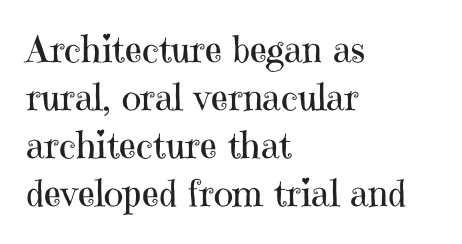
{"serif": "yes", "italic": "no", "bold": "no", "weight": "regular", "width": "normal", "stroke_contrast": "high", "x_height": "medium", "monospaced": "no", "underline": "no", "align": "left", "line_spacing": "normal", "line_spacing_ratio": 1.3, "letter_spacing": "normal", "letter_spacing_em": 0.0, "glyph_px": 37}
